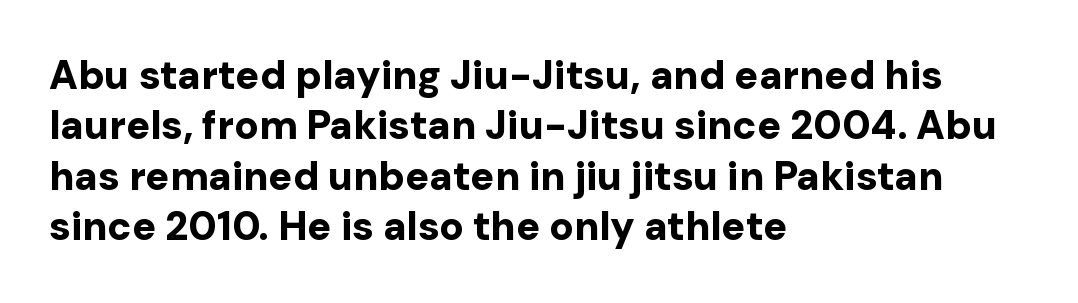
{"serif": "no", "italic": "no", "bold": "yes", "weight": "bold", "width": "normal", "stroke_contrast": "low", "x_height": "medium", "monospaced": "no", "underline": "no", "align": "left", "line_spacing": "normal", "line_spacing_ratio": 1.26, "letter_spacing": "normal", "letter_spacing_em": 0.0, "glyph_px": 40}
